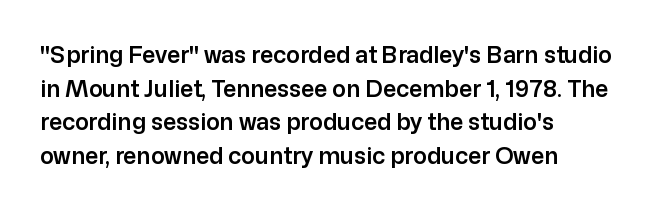
The image shows 23 px text type, upright; set left-aligned, normal line spacing (1.46x), normal letter spacing, not underlined.
